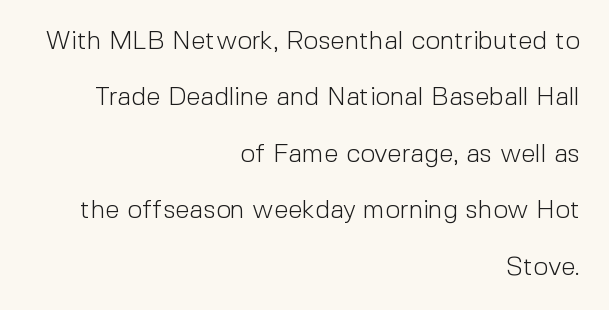
{"italic": "no", "bold": "no", "underline": "no", "align": "right", "line_spacing": "loose", "line_spacing_ratio": 2.17, "letter_spacing": "normal", "letter_spacing_em": 0.0, "glyph_px": 26}
